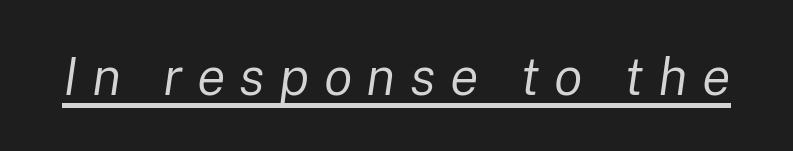
{"italic": "yes", "lean": "right", "slant_degrees": 8, "bold": "no", "weight": "regular", "width": "normal", "stroke_contrast": "low", "x_height": "medium", "monospaced": "no", "underline": "yes", "letter_spacing": "wide", "letter_spacing_em": 0.27, "glyph_px": 53}
